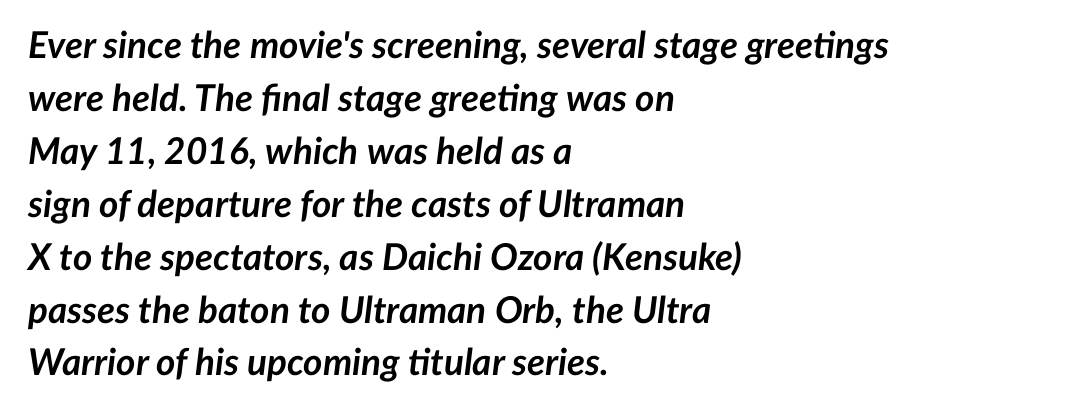
{"italic": "yes", "lean": "right", "slant_degrees": 7, "bold": "yes", "weight": "semibold", "width": "normal", "stroke_contrast": "low", "x_height": "medium", "monospaced": "no", "underline": "no", "align": "left", "line_spacing": "normal", "line_spacing_ratio": 1.43, "letter_spacing": "normal", "letter_spacing_em": 0.0, "glyph_px": 37}
